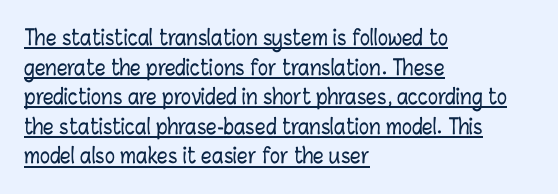
{"italic": "no", "underline": "yes", "align": "left", "line_spacing": "normal", "line_spacing_ratio": 1.41, "letter_spacing": "normal", "letter_spacing_em": 0.0, "glyph_px": 21}
